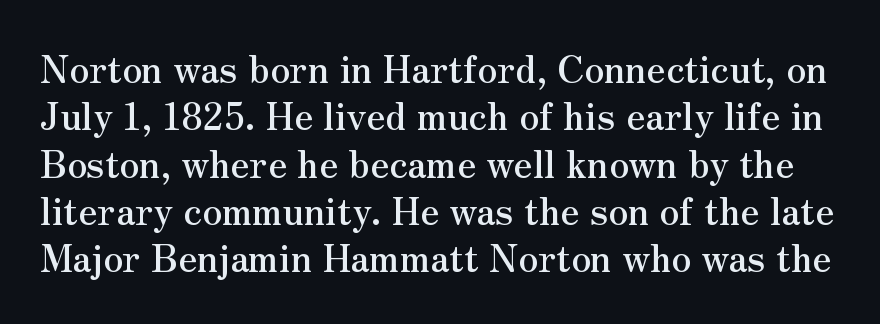
{"serif": "yes", "italic": "no", "width": "normal", "stroke_contrast": "medium", "x_height": "small", "monospaced": "no", "underline": "no", "line_spacing": "normal", "line_spacing_ratio": 1.28, "letter_spacing": "normal", "letter_spacing_em": 0.0, "glyph_px": 37}
